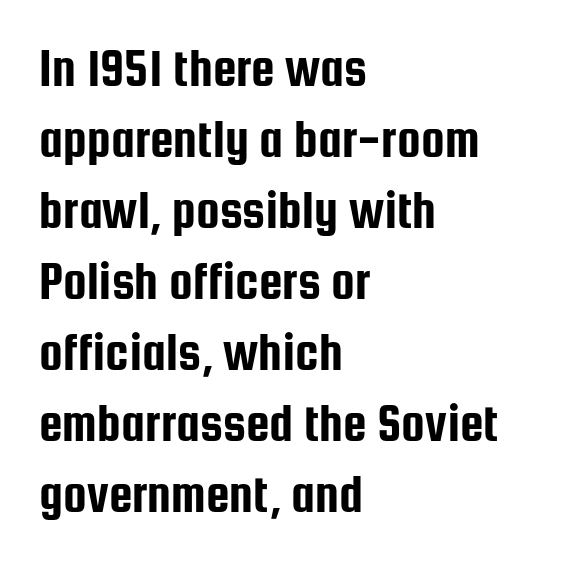
The face used here is proportionally spaced, like ordinary book or web type. Evenly set lines give the paragraph a standard silhouette. Grotesque or geometric, the face here clearly has no serifs. The rendering anchors every line to the left-hand side. The gaps between neighbouring characters are ordinary and unremarkable.
